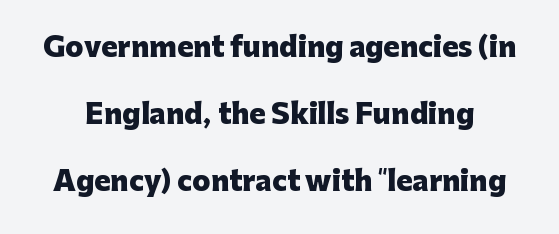
Leading is clearly above the norm, producing a sparse column. The string is rendered with underlining switched off. Compared with typical body copy, the letter spacing here is the same. Strokes here are thick enough to call this a true bold. This is the regular roman posture of the typeface.
